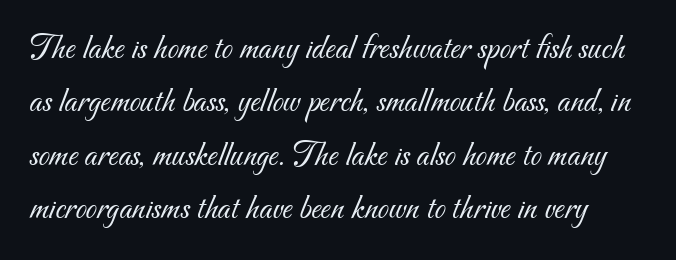
Proportional: the letters do not fall into vertical columns. The string is rendered with underlining switched off. Short note: letters normally spaced. A typesetter would label this face a sans. Regarding leading, the lines here are spaced in the standard way.
